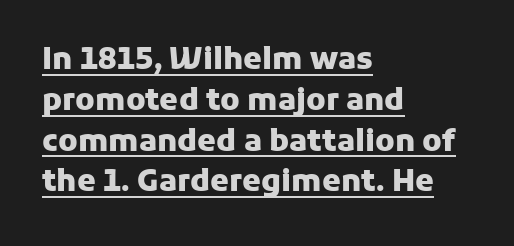
{"serif": "no", "italic": "no", "bold": "yes", "weight": "heavy", "width": "normal", "stroke_contrast": "low", "x_height": "medium", "monospaced": "no", "underline": "yes", "align": "left", "line_spacing": "normal", "line_spacing_ratio": 1.36, "letter_spacing": "normal", "letter_spacing_em": 0.0, "glyph_px": 30}
